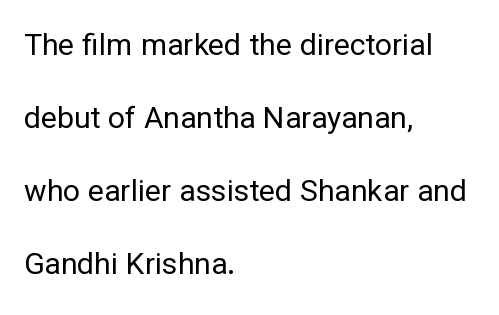
The image shows 30 px regular-weight sans-serif type, upright; set left-aligned, loose line spacing (2.43x), normal letter spacing, not underlined; low stroke contrast and a medium x-height.
